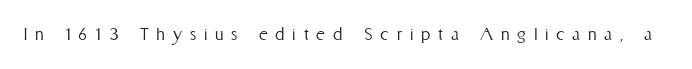
Look at the tracking — it's clearly loosened, letters drifting apart. Unlike italic type, these characters show no tilt at all. A quiet, ordinary-to-light weight characterises the typeface. This rendering features lettering with no underline.
